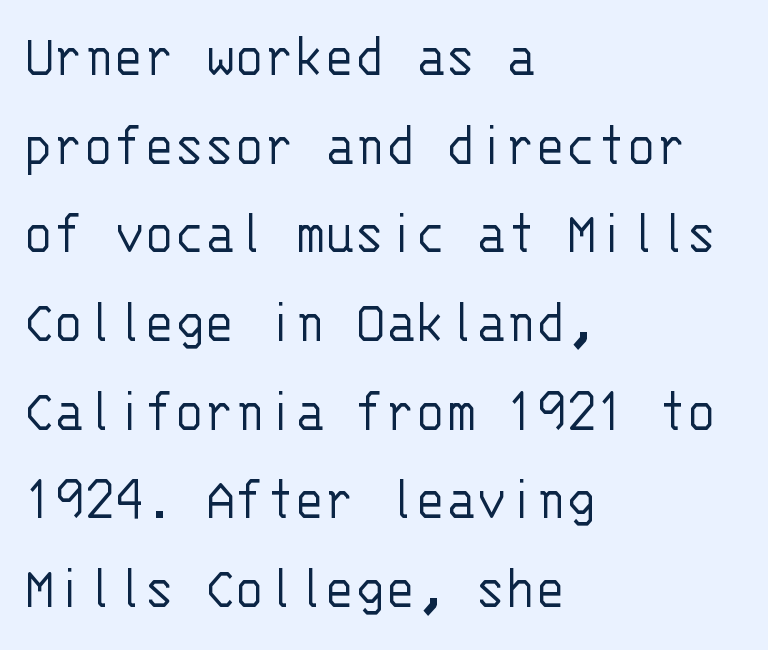
{"serif": "no", "italic": "no", "bold": "no", "weight": "light", "width": "normal", "stroke_contrast": "low", "x_height": "large", "monospaced": "yes", "underline": "no", "align": "left", "line_spacing": "normal", "line_spacing_ratio": 1.43, "letter_spacing": "normal", "letter_spacing_em": 0.0, "glyph_px": 62}
